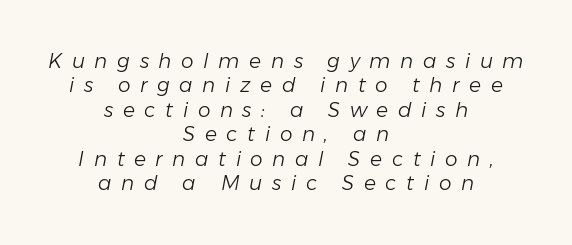
Students, note that the glyphs here are deliberately spaced far apart. Rule under the text: the space is simply empty. These lines are centered, leaving both edges ragged. Compared with a typical body face, this is equally light or lighter still. The font's italic variant was chosen for this text.
